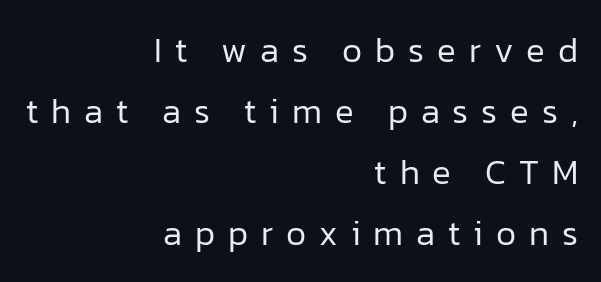
These lines were composed using upright roman letters. The tracking reads as deliberately expanded to a designer's eye. Weight class: somewhere from thin through regular. Typographically, this falls in the sans-serif category. The letters advance in unequal steps, a hallmark of proportional type.
